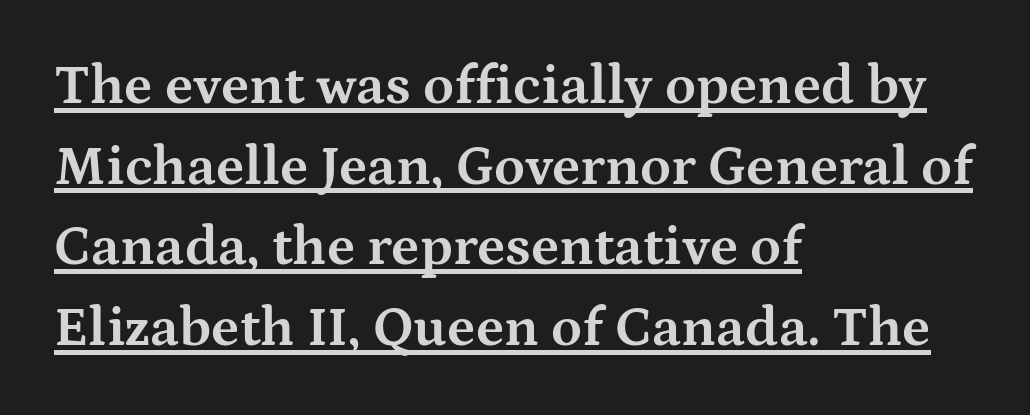
{"serif": "yes", "italic": "no", "bold": "yes", "weight": "bold", "width": "wide", "stroke_contrast": "medium", "x_height": "medium", "monospaced": "no", "underline": "yes", "align": "left", "line_spacing": "normal", "line_spacing_ratio": 1.44, "letter_spacing": "normal", "letter_spacing_em": 0.0, "glyph_px": 56}
